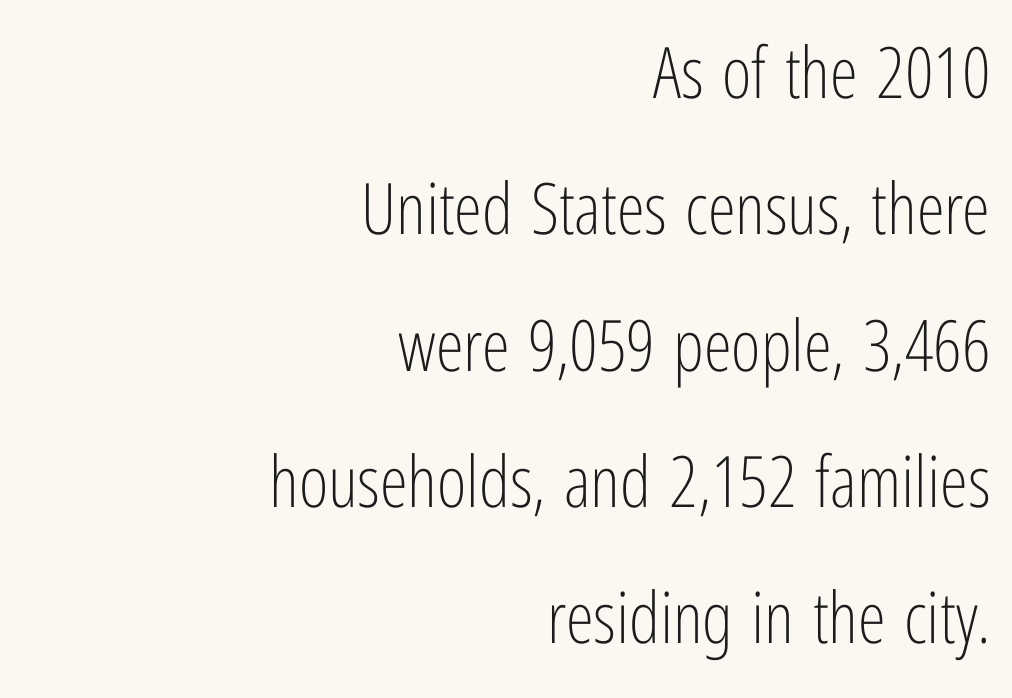
The image shows 71 px light, condensed sans-serif type, upright; set right-aligned, loose line spacing (1.92x), normal letter spacing, not underlined; low stroke contrast and a medium x-height.
